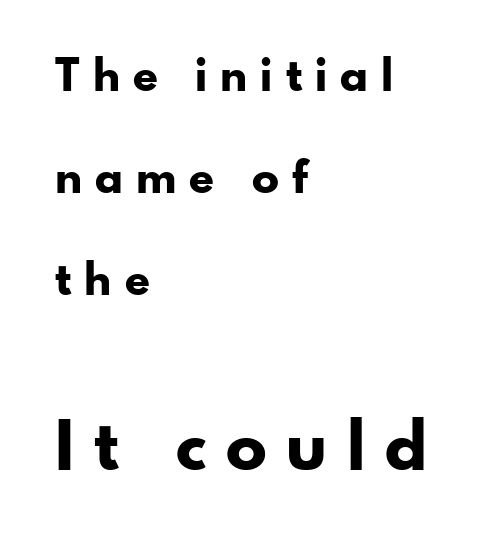
The letterforms stand isolated, each surrounded by extra space. The setting favours the left margin, as ordinary paragraphs usually do. The strip under each line holds only bare page. Set as a true bold cut, around the 700 mark. Designer's note — italics off, roman on.
